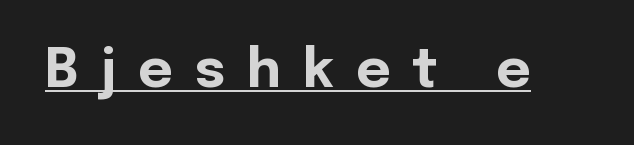
This is the regular roman posture of the typeface. This rendering features underlined lettering. This sample has the flowing, uneven cadence of proportional lettering. Is this a sans? Yes — the strokes have no serifs. How heavy is the stroke? Heavy — this is a bold.
